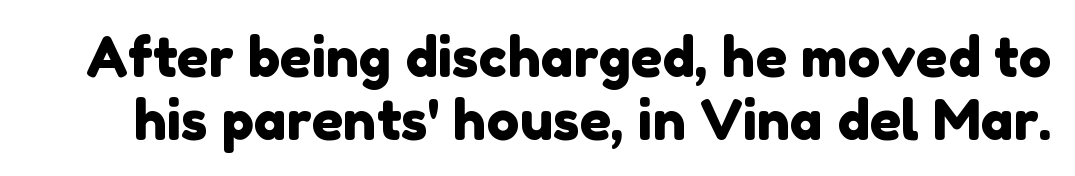
The image shows 55 px sans-serif type; set tight line spacing (1.14x), normal letter spacing, not underlined; low stroke contrast and a medium x-height.
